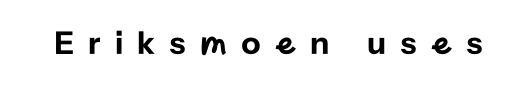
The image shows 34 px sans-serif type, upright; set unusually wide letter spacing (+0.41 em), not underlined; low stroke contrast and a medium x-height.
